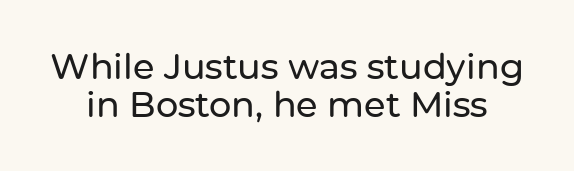
{"serif": "no", "italic": "no", "width": "normal", "stroke_contrast": "low", "x_height": "medium", "monospaced": "no", "underline": "no", "line_spacing": "tight", "line_spacing_ratio": 1.08, "letter_spacing": "normal", "letter_spacing_em": 0.0, "glyph_px": 35}
